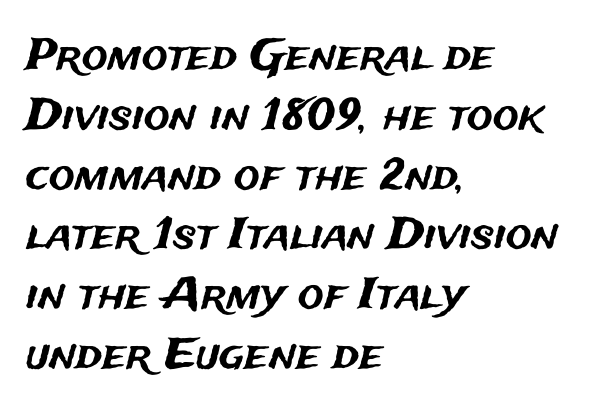
Lines of text with bare space underneath. The vertical gap from one line to the next is medium. The passage shown has conventional tracking throughout. Note the varied advance widths — an 'i' is clearly narrower than an 'm'.
